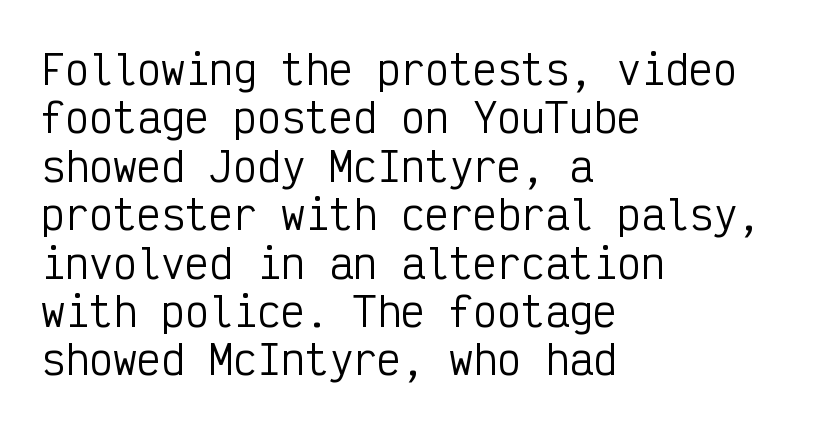
The baseline area is clear. Is there any slant? The stems are plumb. The line texture is even and compact thanks to regular tracking. The typeface has the unassuming heft of standard copy or less. Is the block centered? No — it sits flush against the left margin. To sum up the face: it is a sans, with no serifs.
